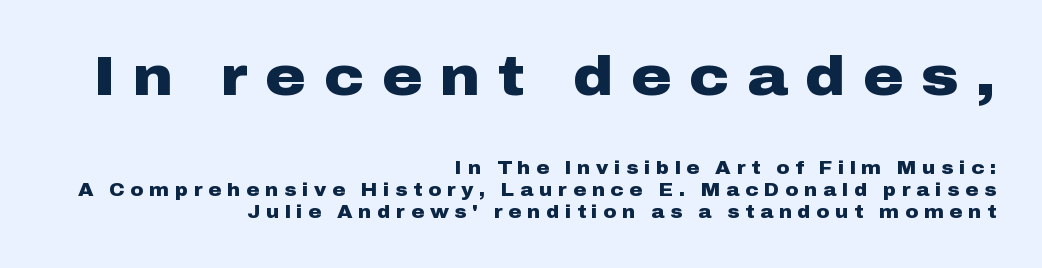
{"serif": "no", "italic": "no", "bold": "yes", "weight": "heavy", "width": "wide", "stroke_contrast": "low", "x_height": "medium", "monospaced": "no", "underline": "no", "align": "right", "line_spacing_ratio": 1.23, "letter_spacing": "wide", "letter_spacing_em": 0.32, "larger_block": "first", "size_ratio": 3.06, "glyph_px": 55}
